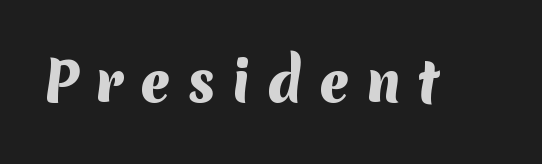
{"serif": "no", "bold": "yes", "weight": "heavy", "width": "normal", "stroke_contrast": "medium", "x_height": "medium", "monospaced": "no", "underline": "no", "letter_spacing": "wide", "letter_spacing_em": 0.3, "glyph_px": 53}
